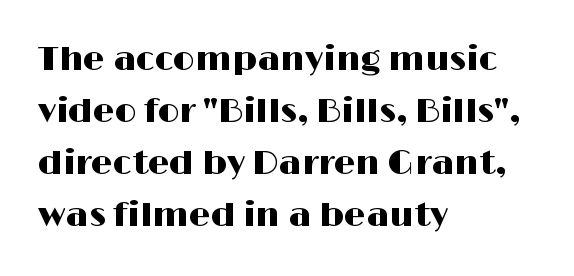
The image shows 34 px wide sans-serif type, upright; set left-aligned, normal line spacing (1.53x), normal letter spacing, not underlined; high stroke contrast and a medium x-height.
